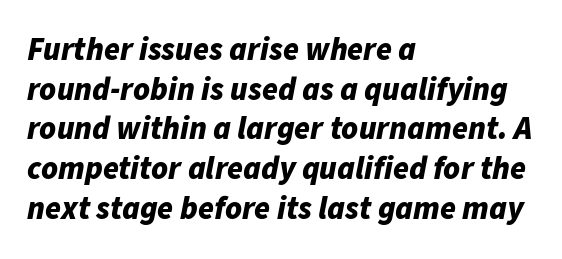
{"italic": "yes", "lean": "right", "slant_degrees": 11, "bold": "yes", "weight": "bold", "width": "normal", "stroke_contrast": "low", "x_height": "medium", "monospaced": "no", "underline": "no", "align": "left", "line_spacing_ratio": 1.24, "letter_spacing": "normal", "letter_spacing_em": 0.0, "glyph_px": 32}
